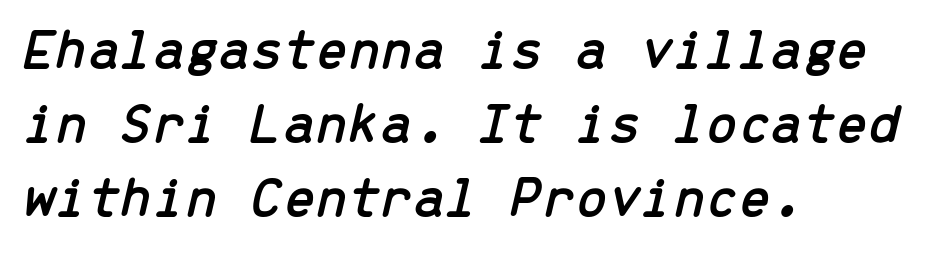
Q: Is the text italic (slanted)? A: Yes, it leans right by about 13 degrees.
Q: Is the text underlined? A: No.
Q: How is the paragraph aligned? A: Left-aligned.
Q: Is the spacing between letters normal or unusually wide? A: Normal.
Q: Is the spacing between lines tight, normal or loose? A: Normal.
Q: Width (condensed, normal, or wide)? A: Normal.
Q: Stroke contrast? A: Low.
Q: x-height? A: Medium.
Q: Monospaced? A: Yes.
